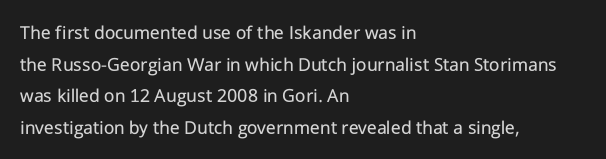
Q: Is the text bold? A: No.
Q: Is the text italic (slanted)? A: No, it is upright.
Q: Is the text underlined? A: No.
Q: How is the paragraph aligned? A: Left-aligned.
Q: Is the spacing between letters normal or unusually wide? A: Normal.
Q: Is the spacing between lines tight, normal or loose? A: Normal.
